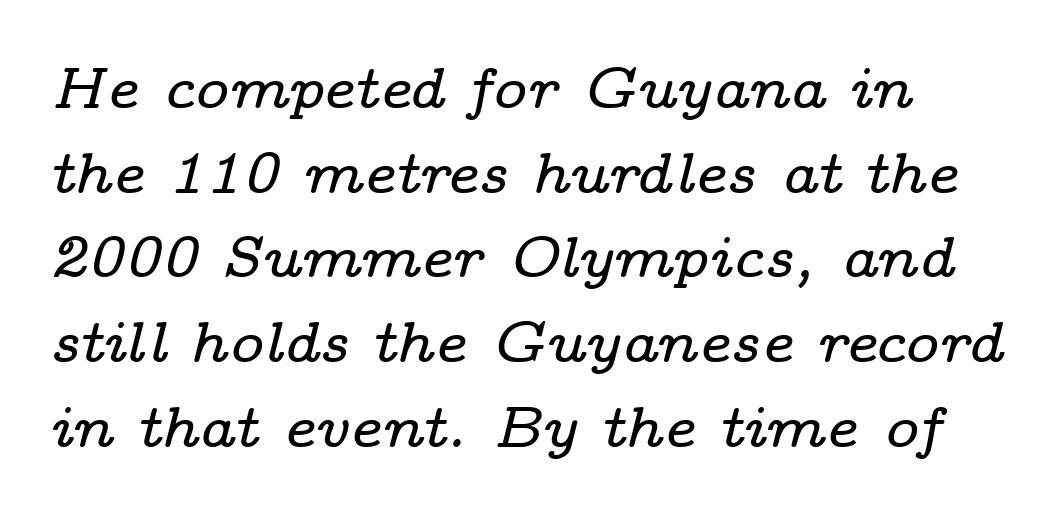
The image shows 58 px wide serif type, italic (leaning right); set left-aligned, normal line spacing (1.46x), normal letter spacing, not underlined; low stroke contrast and a medium x-height.
